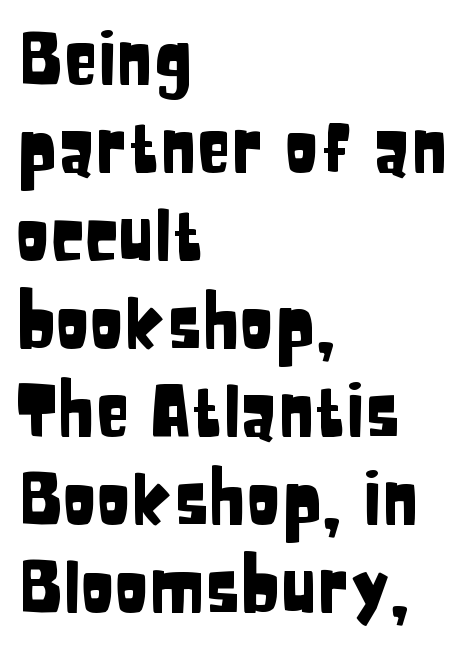
Short note: letters normally spaced. Spacing verdict: proportional, widths tailored to each character. Short and long lines alike share a common starting point at left. Upright lettering throughout. Honestly, there is no underline to notice here at all.
